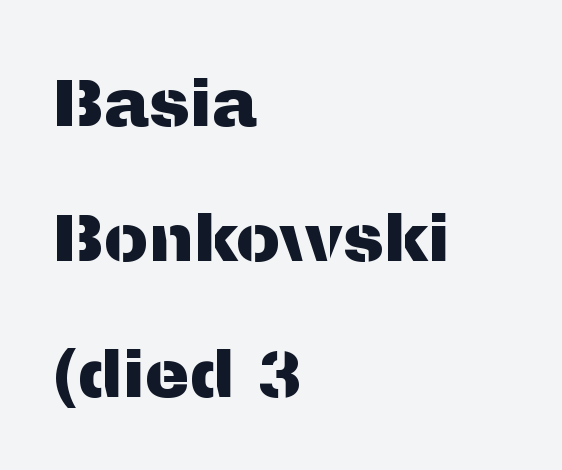
Q: Is the text italic (slanted)? A: No, it is upright.
Q: Is the typeface a serif or a sans-serif typeface? A: Sans-serif.
Q: Is the text underlined? A: No.
Q: How is the paragraph aligned? A: Left-aligned.
Q: Is the spacing between letters normal or unusually wide? A: Normal.
Q: Is the spacing between lines tight, normal or loose? A: Loose.
Q: Width (condensed, normal, or wide)? A: Normal.
Q: Stroke contrast? A: Medium.
Q: x-height? A: Medium.
Q: Monospaced? A: No.
